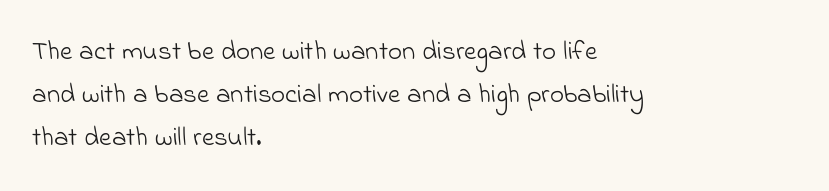
Q: Is the text bold? A: No.
Q: Is the text underlined? A: No.
Q: How is the paragraph aligned? A: Left-aligned.
Q: Is the spacing between letters normal or unusually wide? A: Normal.
Q: Is the spacing between lines tight, normal or loose? A: Normal.
